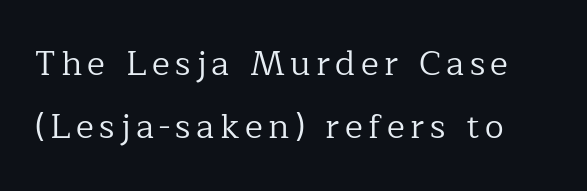
A typesetter would call this proportional, since set widths differ per character. Little horizontal feet cap the strokes, marking this as serif type. Vertical stems look standard width or narrower in stroke. The strip under each line holds only bare page. Quick note: not italic, upright.
